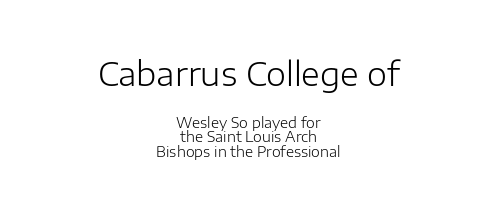
{"serif": "no", "italic": "no", "bold": "no", "weight": "light", "width": "normal", "stroke_contrast": "low", "x_height": "medium", "monospaced": "no", "underline": "no", "align": "center", "line_spacing": "tight", "line_spacing_ratio": 1.06, "letter_spacing": "normal", "letter_spacing_em": 0.0, "larger_block": "first", "size_ratio": 2.29, "glyph_px": 32}
